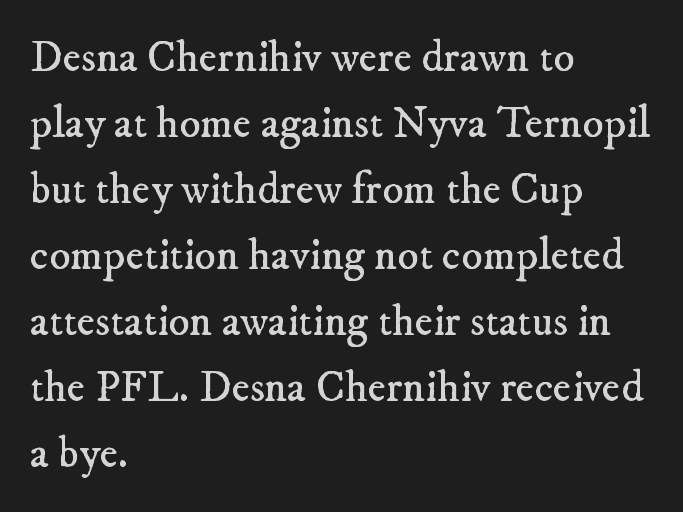
{"serif": "yes", "bold": "no", "weight": "regular", "width": "normal", "stroke_contrast": "low", "x_height": "small", "monospaced": "no", "underline": "no", "align": "left", "line_spacing": "normal", "line_spacing_ratio": 1.5, "letter_spacing": "normal", "letter_spacing_em": 0.0, "glyph_px": 44}
